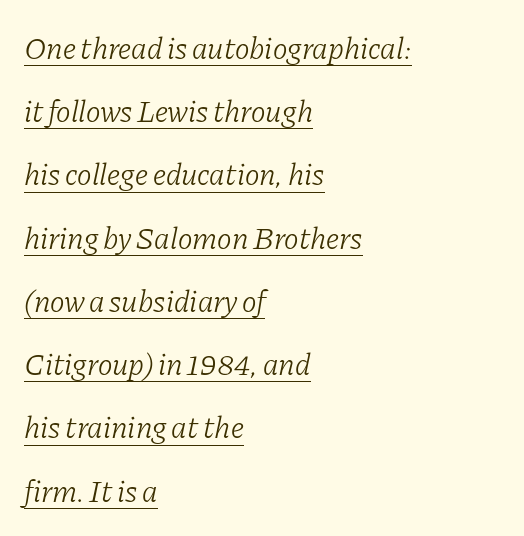
{"serif": "yes", "italic": "yes", "lean": "right", "slant_degrees": 11, "bold": "no", "weight": "light", "width": "normal", "stroke_contrast": "low", "x_height": "medium", "monospaced": "no", "underline": "yes", "align": "left", "line_spacing": "loose", "line_spacing_ratio": 2.04, "letter_spacing": "normal", "letter_spacing_em": 0.0, "glyph_px": 31}
